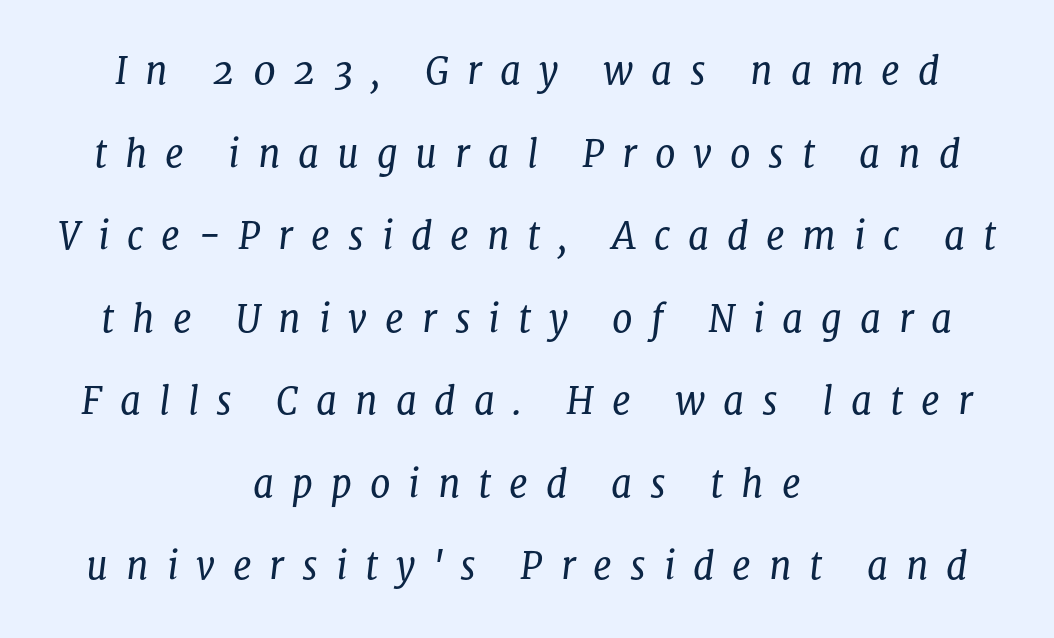
The image shows 37 px regular-weight serif type, italic (leaning right); set centered, loose line spacing (2.23x), unusually wide letter spacing (+0.48 em), not underlined; low stroke contrast and a medium x-height.
